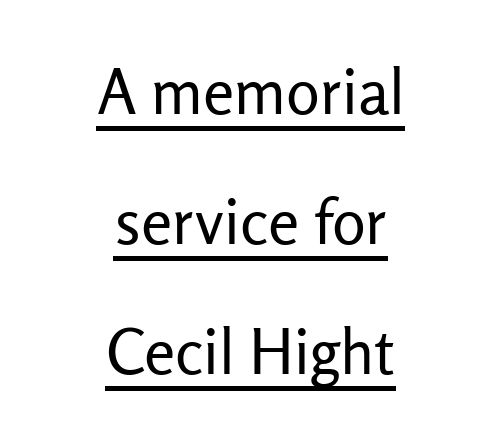
Each letter keeps its own natural width here, so spacing adapts to shape. You could fit nearly another row in the gap between these rows. Letterform terminals end flat and unadorned throughout the passage. The face used here is rendered with its standard letterfit. A rule runs beneath these lines of type.
